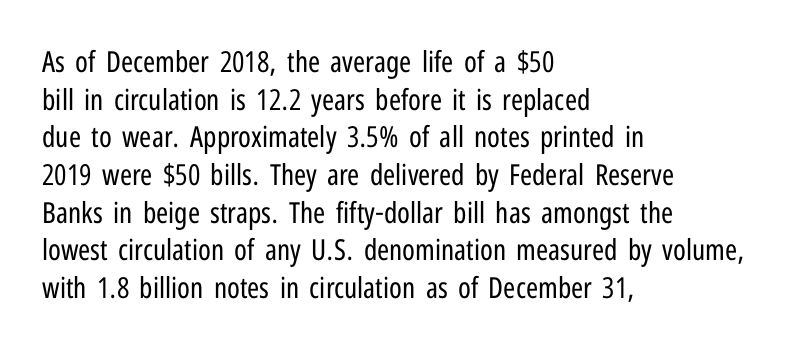
Q: Is the text bold? A: No.
Q: Is the text italic (slanted)? A: No, it is upright.
Q: Is the typeface a serif or a sans-serif typeface? A: Sans-serif.
Q: Is the text underlined? A: No.
Q: How is the paragraph aligned? A: Left-aligned.
Q: Is the spacing between letters normal or unusually wide? A: Normal.
Q: Is the spacing between lines tight, normal or loose? A: Normal.
Q: Width (condensed, normal, or wide)? A: Condensed.
Q: Stroke contrast? A: Low.
Q: x-height? A: Medium.
Q: Monospaced? A: No.
